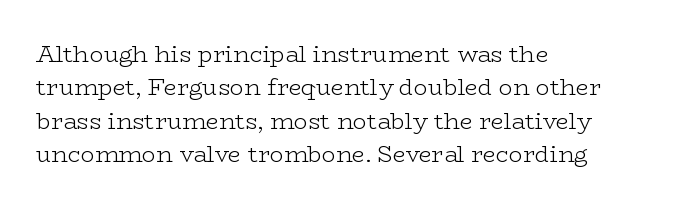
Q: Is the text bold? A: No.
Q: Is the text italic (slanted)? A: No, it is upright.
Q: Is the text underlined? A: No.
Q: How is the paragraph aligned? A: Left-aligned.
Q: Is the spacing between letters normal or unusually wide? A: Normal.
Q: Is the spacing between lines tight, normal or loose? A: Normal.
